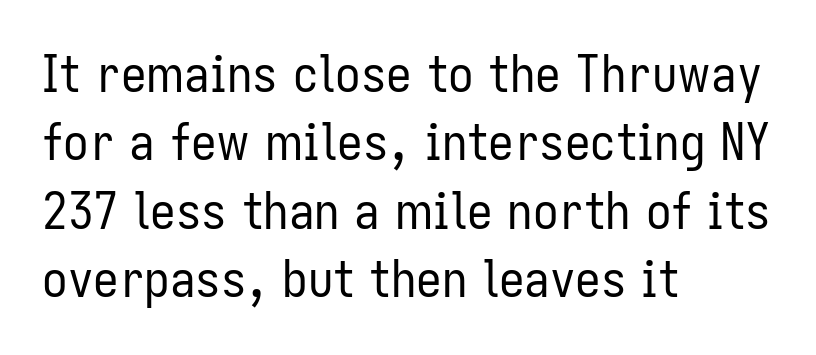
Q: Is the text bold? A: No.
Q: Is the text italic (slanted)? A: No, it is upright.
Q: Is the typeface a serif or a sans-serif typeface? A: Sans-serif.
Q: Is the text underlined? A: No.
Q: How is the paragraph aligned? A: Left-aligned.
Q: Is the spacing between letters normal or unusually wide? A: Normal.
Q: Is the spacing between lines tight, normal or loose? A: Normal.
Q: Width (condensed, normal, or wide)? A: Condensed.
Q: Stroke contrast? A: Low.
Q: x-height? A: Medium.
Q: Monospaced? A: No.
